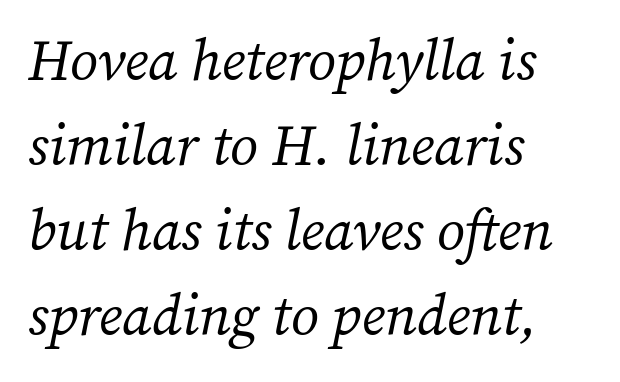
Q: Is the text bold? A: No.
Q: Is the text italic (slanted)? A: Yes, it leans right by about 12 degrees.
Q: Is the typeface a serif or a sans-serif typeface? A: Serif.
Q: Is the text underlined? A: No.
Q: How is the paragraph aligned? A: Left-aligned.
Q: Is the spacing between letters normal or unusually wide? A: Normal.
Q: Is the spacing between lines tight, normal or loose? A: Normal.
Q: Width (condensed, normal, or wide)? A: Normal.
Q: Stroke contrast? A: Medium.
Q: x-height? A: Medium.
Q: Monospaced? A: No.
